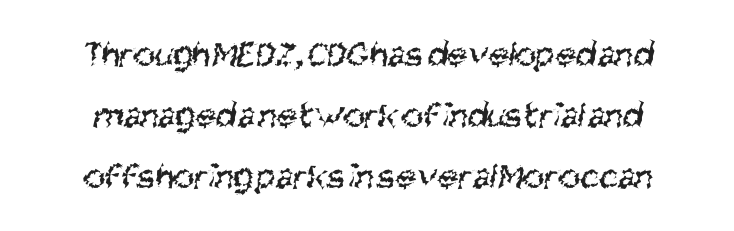
The image shows 37 px regular-weight, condensed sans-serif type; set normal line spacing (1.65x), normal letter spacing, not underlined; medium stroke contrast and a large x-height.
